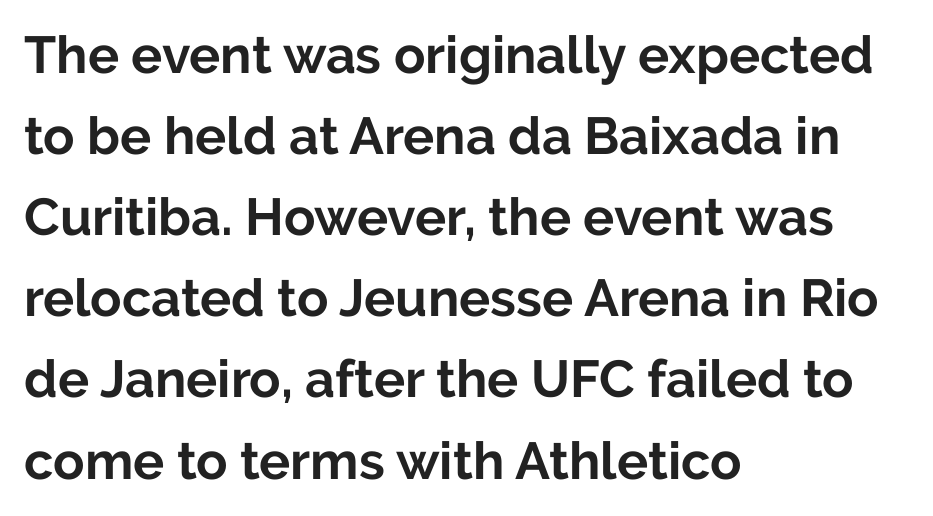
This rendering features lettering with no underline. This sample uses plain, unmodified letter spacing. The setting favours the left margin, as ordinary paragraphs usually do. These lines are rendered in a variable-pitch font. The designer went with a sans here, leaving each stem footless.
